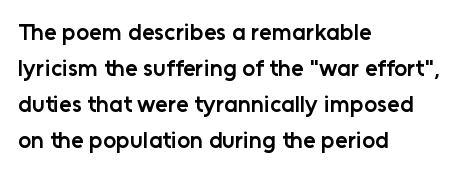
{"italic": "no", "bold": "semi", "underline": "no", "align": "left", "line_spacing": "normal", "line_spacing_ratio": 1.57, "letter_spacing": "normal", "letter_spacing_em": 0.0, "glyph_px": 23}
